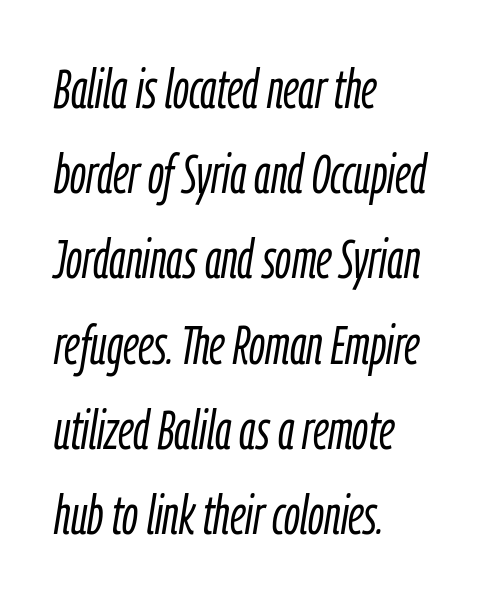
Q: Is the text bold? A: No.
Q: Is the text italic (slanted)? A: Yes, it leans right by about 9 degrees.
Q: Is the text underlined? A: No.
Q: How is the paragraph aligned? A: Left-aligned.
Q: Is the spacing between letters normal or unusually wide? A: Normal.
Q: Is the spacing between lines tight, normal or loose? A: Normal.
Q: Width (condensed, normal, or wide)? A: Condensed.
Q: Stroke contrast? A: Low.
Q: x-height? A: Medium.
Q: Monospaced? A: No.
